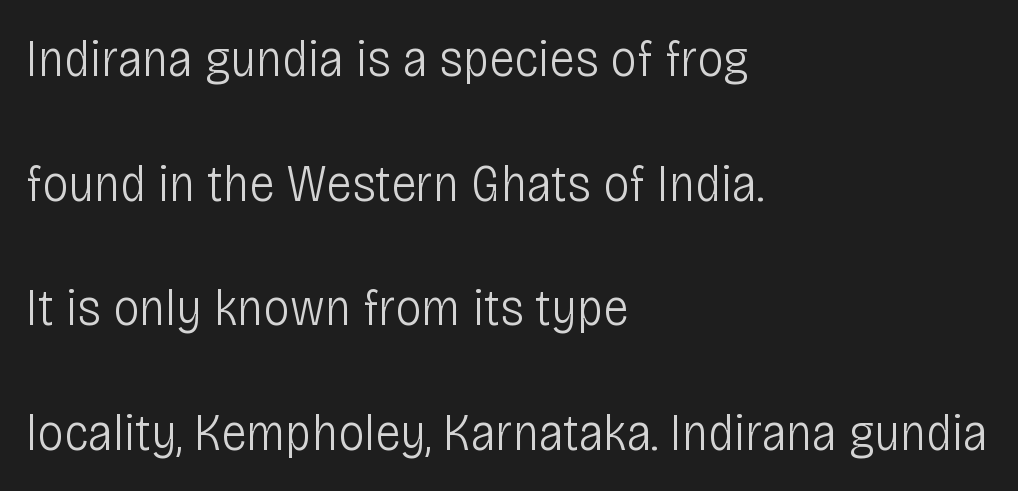
The image shows 53 px light, condensed sans-serif type, upright; set left-aligned, loose line spacing (2.35x), normal letter spacing, not underlined; low stroke contrast and a large x-height.
